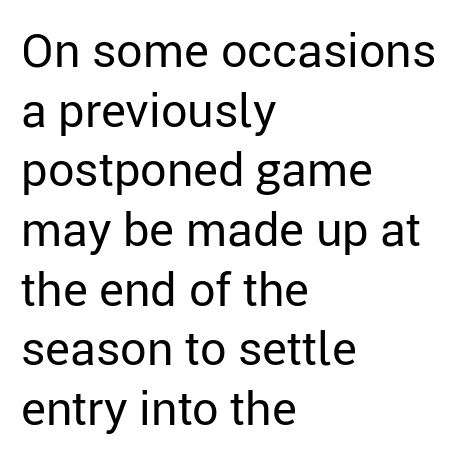
Horizontally, the lines are justified to the leading edge only. Looks like regular typesetting: each glyph gets only the width it needs. The font sits on the lighter half of the weight spectrum, regular included. If you drew a line through each stem, it would be perfectly vertical.
